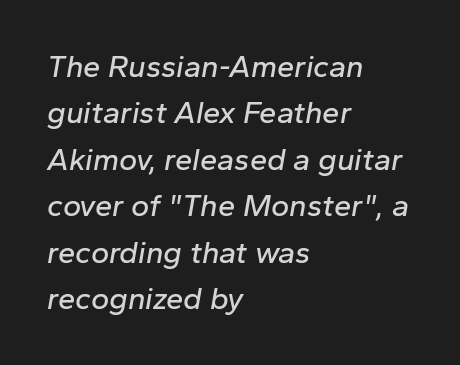
{"italic": "yes", "lean": "right", "slant_degrees": 10, "width": "normal", "stroke_contrast": "low", "x_height": "medium", "monospaced": "no", "underline": "no", "align": "left", "line_spacing": "normal", "line_spacing_ratio": 1.5, "letter_spacing": "normal", "letter_spacing_em": 0.0, "glyph_px": 31}
